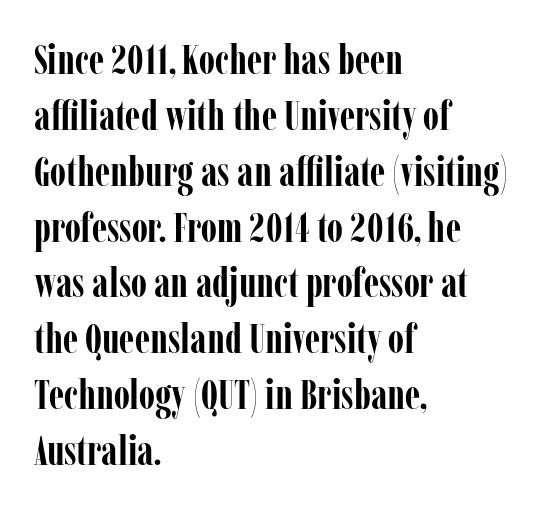
The image shows 42 px semibold, condensed serif type, upright; set left-aligned, normal line spacing (1.33x), normal letter spacing, not underlined; low stroke contrast and a medium x-height.
